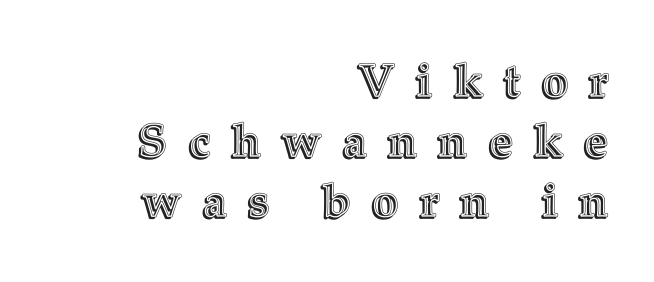
The image shows 46 px text type, upright; set right-aligned, normal line spacing (1.3x), unusually wide letter spacing (+0.47 em), not underlined; a medium x-height.
